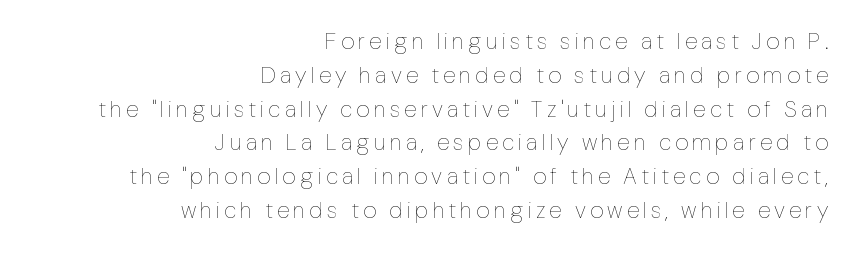
The image shows 23 px text type, upright; set right-aligned, normal line spacing (1.47x), not underlined.
